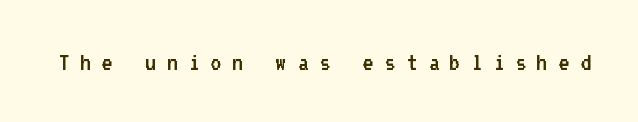
These glyphs show unthickened strokes, regular width or finer. Underlining? Definitely not there. Characters remain perfectly vertical along every line. Caption: expanded tracking, letters set apart.
